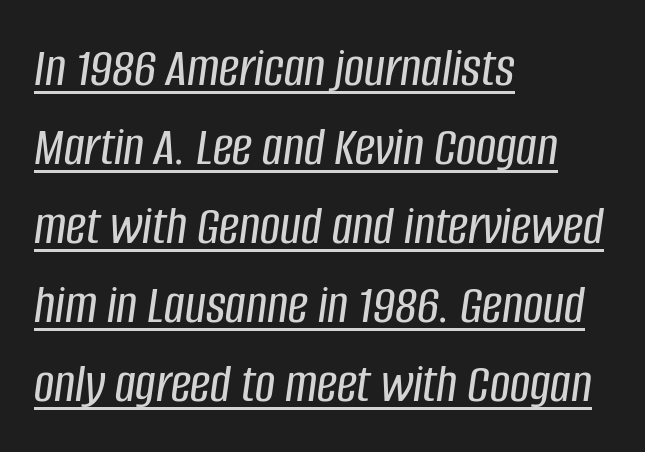
{"italic": "yes", "lean": "right", "slant_degrees": 8, "width": "condensed", "stroke_contrast": "low", "x_height": "large", "monospaced": "no", "underline": "yes", "align": "left", "line_spacing": "normal", "line_spacing_ratio": 1.41, "letter_spacing": "normal", "letter_spacing_em": 0.0, "glyph_px": 56}
